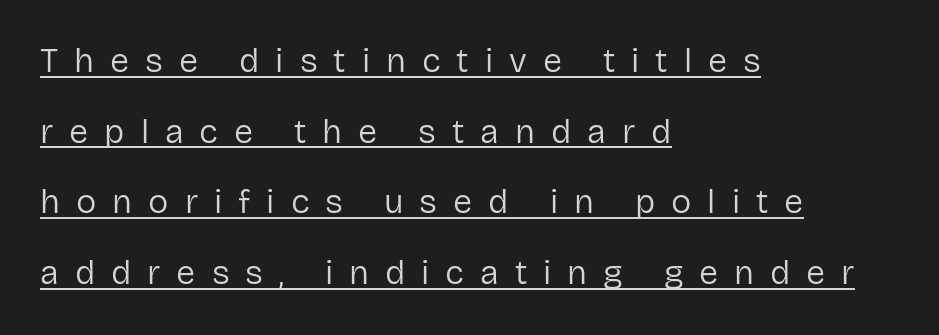
Q: Is the text bold? A: No.
Q: Is the text italic (slanted)? A: No, it is upright.
Q: Is the typeface a serif or a sans-serif typeface? A: Sans-serif.
Q: Is the text underlined? A: Yes.
Q: How is the paragraph aligned? A: Left-aligned.
Q: Is the spacing between letters normal or unusually wide? A: Unusually wide.
Q: Is the spacing between lines tight, normal or loose? A: Loose.
Q: Width (condensed, normal, or wide)? A: Normal.
Q: Stroke contrast? A: Low.
Q: x-height? A: Medium.
Q: Monospaced? A: No.
